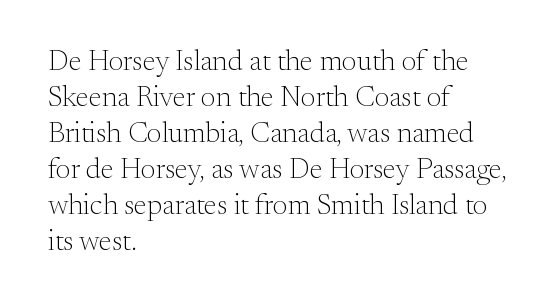
The font is comparable to plain body text, perhaps lighter. The ragged edge is on the right, which tells us the setting is flush left. Yep, those are serifs on the letters. The lettering holds an erect, upright posture throughout. Beneath every word, the page is bare. Think of a printed novel: that variable character pitch is what you see here.
